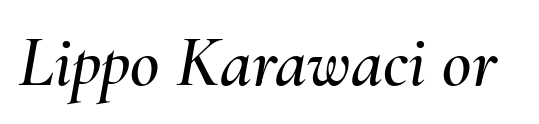
The letterforms sit shoulder to shoulder at normal distance. Note the varied advance widths — an 'i' is clearly narrower than an 'm'. Underlining? Definitely not there. Looking at the ascenders, they clearly lean.
